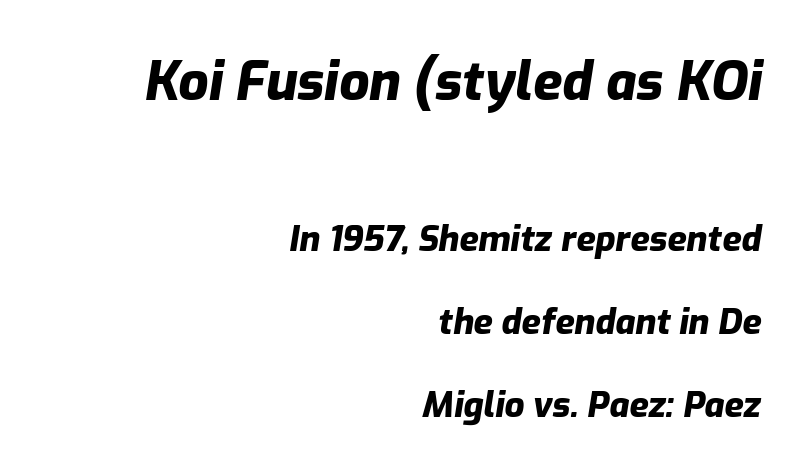
Horizontal alignment here is rightward, an uncommon choice for prose. The face used here is proportionally spaced, like ordinary book or web type. These two chunks differ in scale, with the top chunk taking the larger measure. Observe the ordinary spacing: letters are neighbours, not strangers. Weight check: bold — yes, fully. Slanted lettering throughout.
